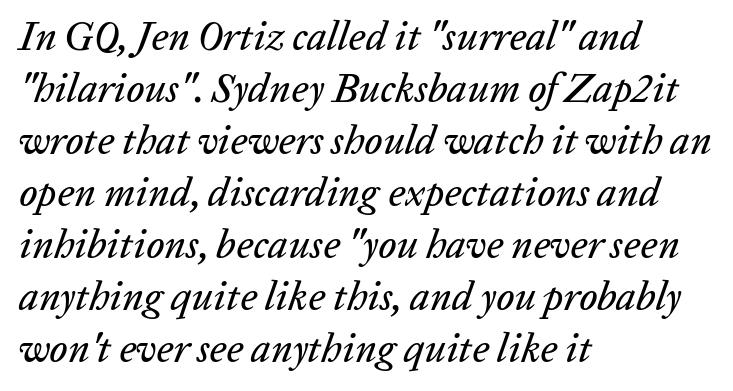
The image shows 40 px text type, italic (leaning right); set left-aligned, normal line spacing (1.3x), normal letter spacing, not underlined; low stroke contrast and a medium x-height.
